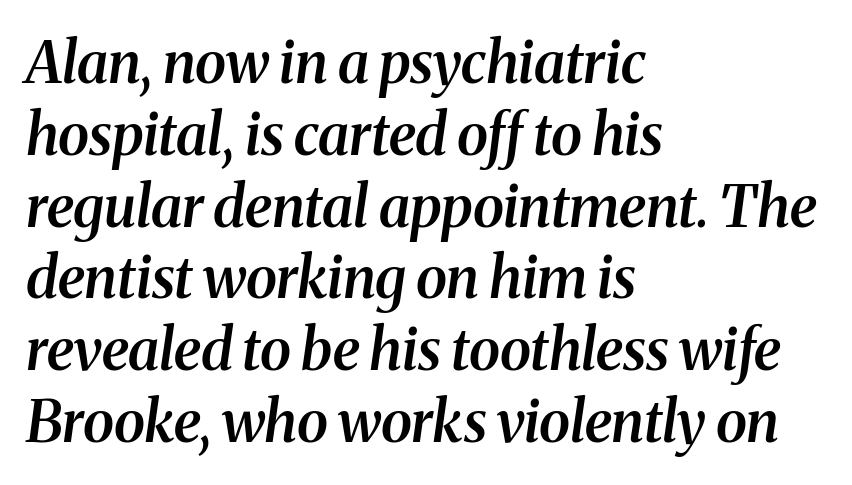
Q: Is the text bold? A: Semi-bold.
Q: Is the text italic (slanted)? A: Yes, it leans right by about 8 degrees.
Q: Is the typeface a serif or a sans-serif typeface? A: Serif.
Q: Is the text underlined? A: No.
Q: How is the paragraph aligned? A: Left-aligned.
Q: Is the spacing between letters normal or unusually wide? A: Normal.
Q: Is the spacing between lines tight, normal or loose? A: Normal.
Q: Width (condensed, normal, or wide)? A: Normal.
Q: Stroke contrast? A: Medium.
Q: x-height? A: Medium.
Q: Monospaced? A: No.
